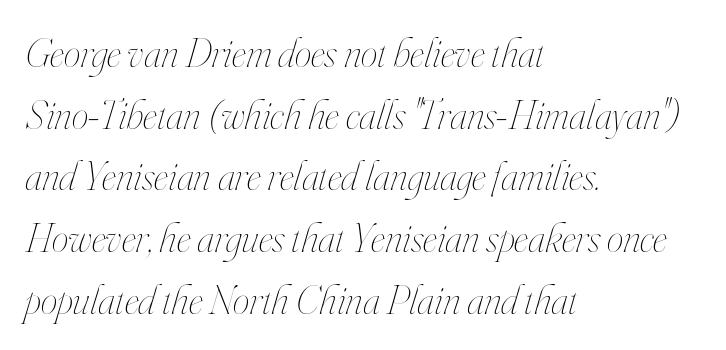
{"italic": "yes", "lean": "right", "slant_degrees": 16, "bold": "no", "weight": "thin", "width": "condensed", "stroke_contrast": "high", "x_height": "small", "monospaced": "no", "underline": "no", "align": "left", "line_spacing": "normal", "line_spacing_ratio": 1.47, "letter_spacing": "normal", "letter_spacing_em": 0.0, "glyph_px": 42}
